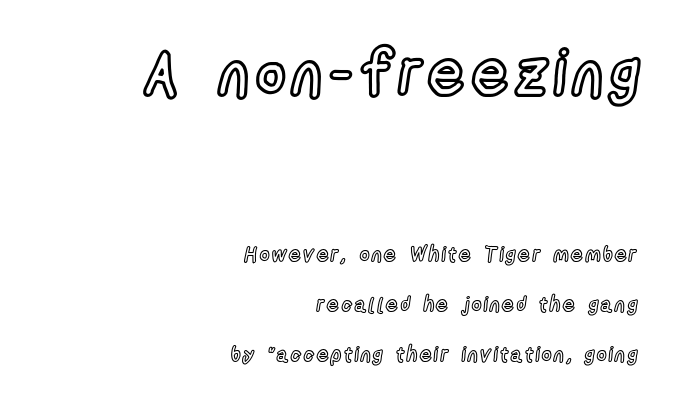
{"width": "condensed", "x_height": "medium", "monospaced": "no", "underline": "no", "align": "right", "line_spacing": "loose", "line_spacing_ratio": 2.4, "larger_block": "first", "size_ratio": 3.0, "glyph_px": 63}
